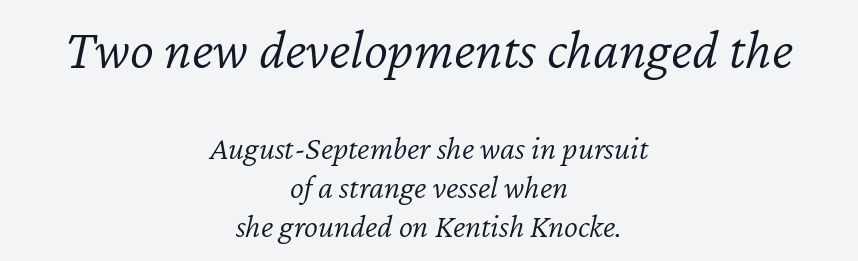
Q: Is the text bold? A: No.
Q: Is the text italic (slanted)? A: Yes, it leans right by about 12 degrees.
Q: Is the text underlined? A: No.
Q: How is the paragraph aligned? A: Centered.
Q: Is the spacing between letters normal or unusually wide? A: Normal.
Q: Which block of text is set in a larger size, the first (top) or the second (bottom)? A: The first (top) one.
Q: Width (condensed, normal, or wide)? A: Normal.
Q: Stroke contrast? A: Low.
Q: x-height? A: Medium.
Q: Monospaced? A: No.
